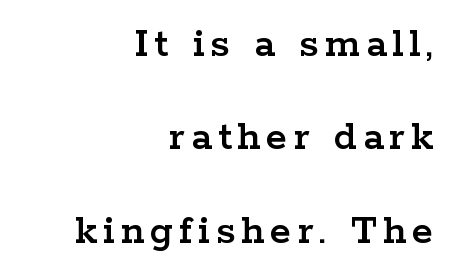
{"serif": "yes", "italic": "no", "width": "wide", "stroke_contrast": "low", "x_height": "medium", "monospaced": "no", "underline": "no", "align": "right", "line_spacing": "loose", "line_spacing_ratio": 2.17, "glyph_px": 43}
